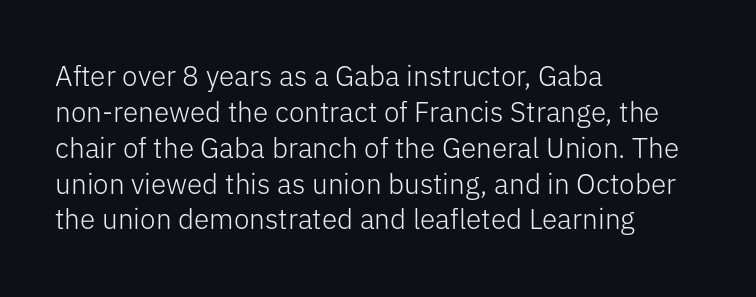
A sans-serif font was chosen for this passage. Underline: absent. Think of a printed novel: that variable character pitch is what you see here. The typography opts for an upright posture over an oblique one. One glance says typical: line gaps are just what's usual. The typeface has the unassuming heft of standard copy or less.
